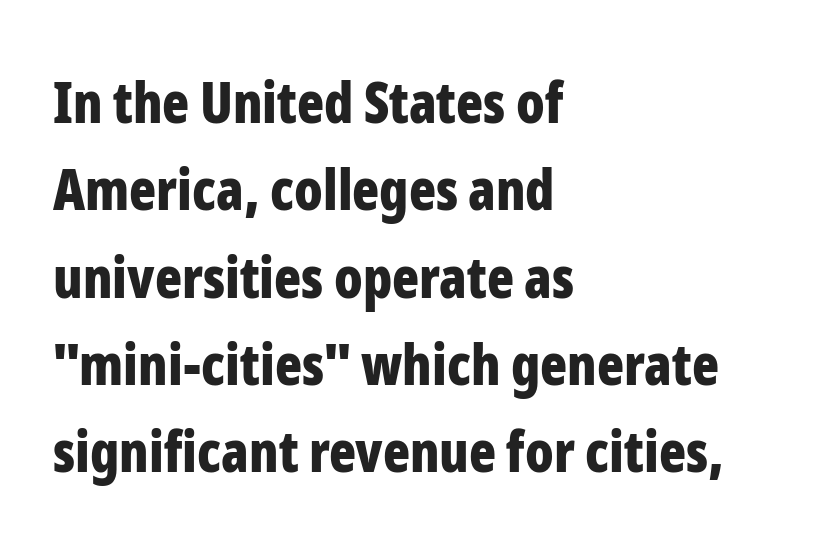
The image shows 56 px bold, condensed sans-serif type, upright; set left-aligned, normal line spacing (1.56x), normal letter spacing, not underlined; low stroke contrast and a medium x-height.
